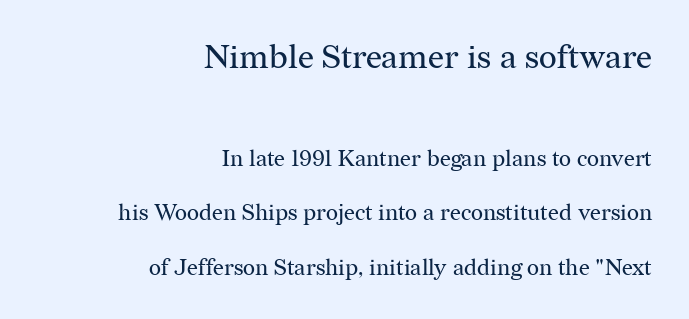
Q: Is the text bold? A: No.
Q: Is the text italic (slanted)? A: No, it is upright.
Q: Is the typeface a serif or a sans-serif typeface? A: Serif.
Q: Is the text underlined? A: No.
Q: How is the paragraph aligned? A: Right-aligned.
Q: Is the spacing between letters normal or unusually wide? A: Normal.
Q: Is the spacing between lines tight, normal or loose? A: Loose.
Q: Which block of text is set in a larger size, the first (top) or the second (bottom)? A: The first (top) one.
Q: Width (condensed, normal, or wide)? A: Normal.
Q: Stroke contrast? A: Medium.
Q: x-height? A: Medium.
Q: Monospaced? A: No.
